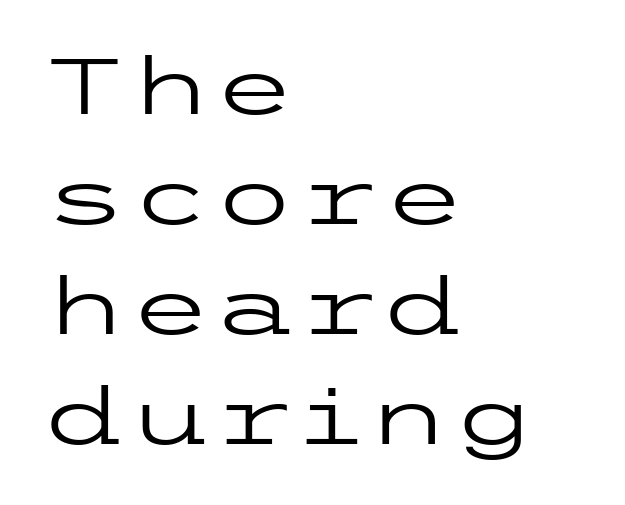
Is there any slant? The stems are plumb. The horizontal fit of the characters is conventional and even. Serifs: no, the terminals of the letterforms are clean. Line beginnings align vertically; line endings do not.
